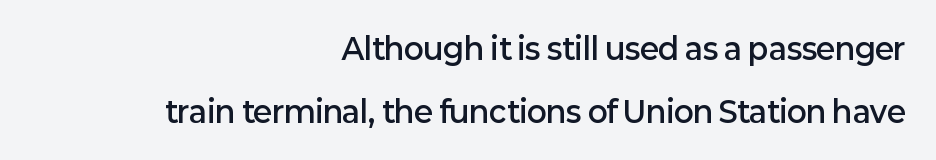
Q: Is the text bold? A: Semi-bold.
Q: Is the text italic (slanted)? A: No, it is upright.
Q: Is the typeface a serif or a sans-serif typeface? A: Sans-serif.
Q: Is the text underlined? A: No.
Q: How is the paragraph aligned? A: Right-aligned.
Q: Is the spacing between letters normal or unusually wide? A: Normal.
Q: Is the spacing between lines tight, normal or loose? A: Loose.
Q: Width (condensed, normal, or wide)? A: Normal.
Q: Stroke contrast? A: Low.
Q: x-height? A: Medium.
Q: Monospaced? A: No.
